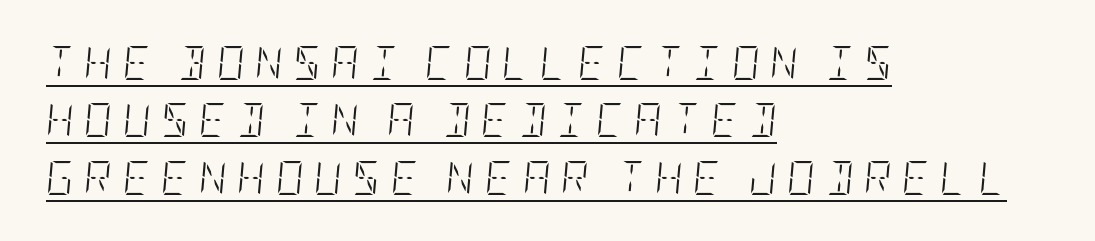
The image shows 34 px light, condensed type, italic (leaning right); set left-aligned, normal line spacing (1.69x), unusually wide letter spacing (+0.31 em), underlined; low stroke contrast and a large x-height.
